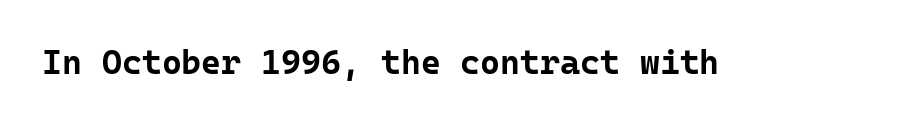
Q: Is the text bold? A: Yes.
Q: Is the text italic (slanted)? A: No, it is upright.
Q: Is the typeface a serif or a sans-serif typeface? A: Sans-serif.
Q: Is the text underlined? A: No.
Q: Is the spacing between letters normal or unusually wide? A: Normal.
Q: Width (condensed, normal, or wide)? A: Normal.
Q: Stroke contrast? A: Low.
Q: x-height? A: Medium.
Q: Monospaced? A: Yes.
